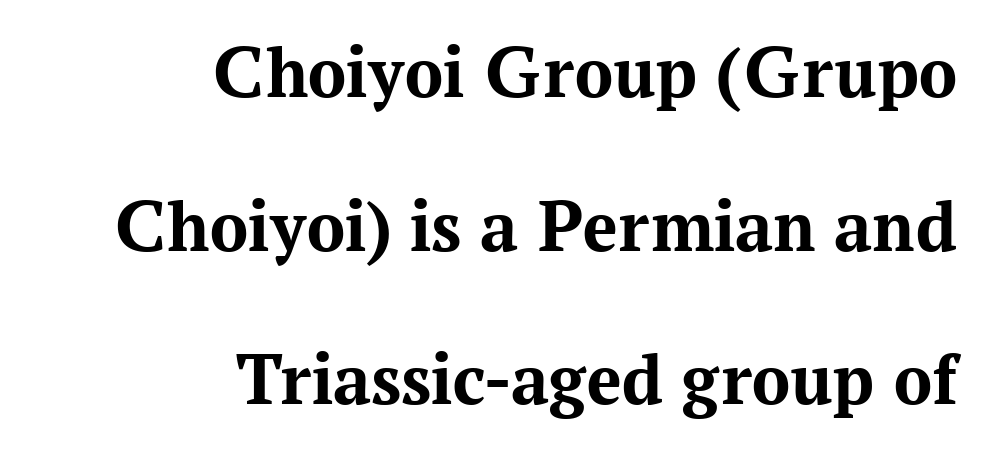
Q: Is the text bold? A: Yes.
Q: Is the text italic (slanted)? A: No, it is upright.
Q: Is the typeface a serif or a sans-serif typeface? A: Serif.
Q: Is the text underlined? A: No.
Q: How is the paragraph aligned? A: Right-aligned.
Q: Is the spacing between letters normal or unusually wide? A: Normal.
Q: Is the spacing between lines tight, normal or loose? A: Loose.
Q: Width (condensed, normal, or wide)? A: Normal.
Q: Stroke contrast? A: Medium.
Q: x-height? A: Medium.
Q: Monospaced? A: No.
